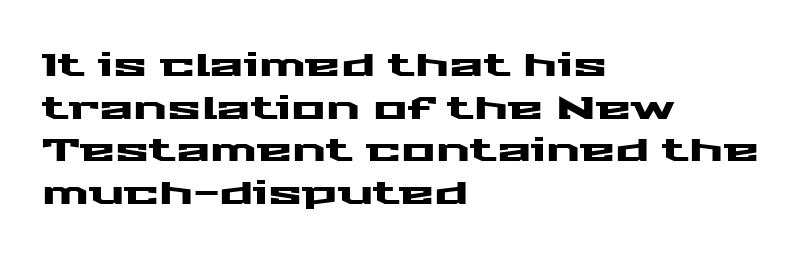
This sample has the flowing, uneven cadence of proportional lettering. Letter spacing: default. The ragged edge is on the right, which tells us the setting is flush left. Observe the absence of serifs on each vertical stroke in this sample.
